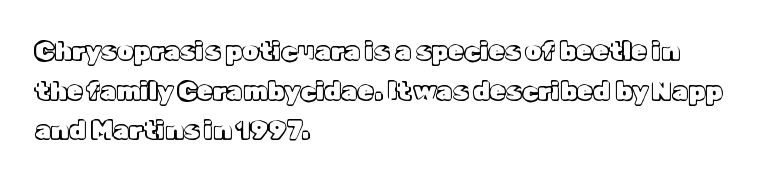
Interline gaps are of average width in this sample. The type sits square on the baseline with zero lean. Just letters on the line, the space beneath them empty. Students, note that the glyphs here touch the page at normal intervals. The rendering anchors every line to the left-hand side.
